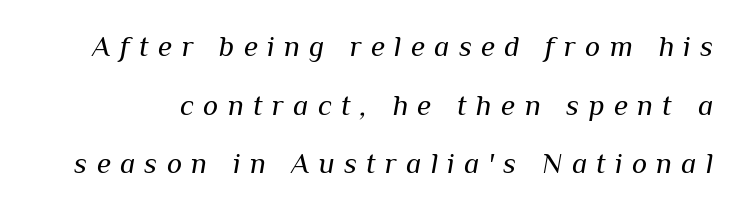
The area under the type is left untouched. Letter spacing: wide. Characters are canted at an angle relative to the baseline's perpendicular. No extra ink here — the face is not bold. The rendering uses natural spacing where letterforms have individual widths.
